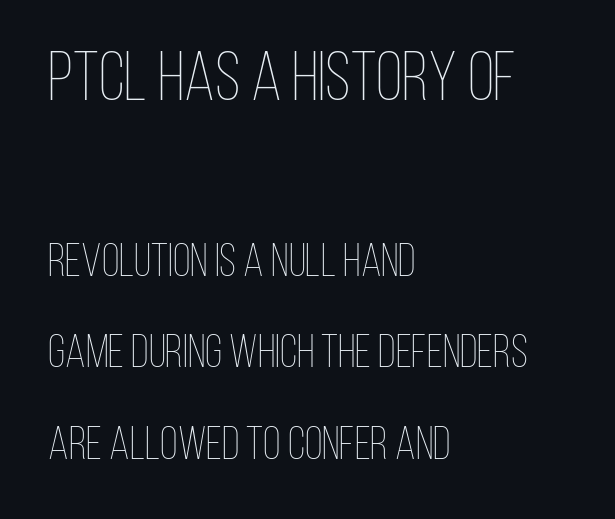
{"italic": "no", "bold": "no", "weight": "thin", "width": "condensed", "stroke_contrast": "low", "x_height": "large", "monospaced": "no", "underline": "no", "align": "left", "line_spacing": "loose", "line_spacing_ratio": 1.99, "letter_spacing": "normal", "letter_spacing_em": 0.0, "larger_block": "first", "size_ratio": 1.5, "glyph_px": 69}
